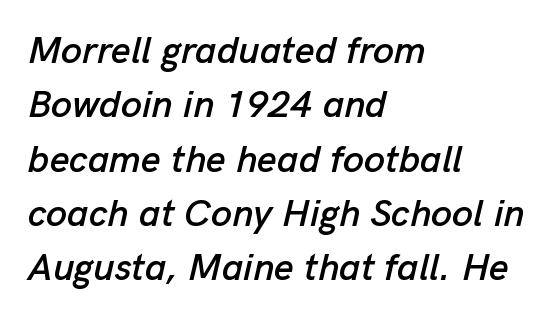
Q: Is the text italic (slanted)? A: Yes, it leans right by about 13 degrees.
Q: Is the text underlined? A: No.
Q: How is the paragraph aligned? A: Left-aligned.
Q: Is the spacing between letters normal or unusually wide? A: Normal.
Q: Is the spacing between lines tight, normal or loose? A: Normal.
Q: Width (condensed, normal, or wide)? A: Normal.
Q: Stroke contrast? A: Low.
Q: x-height? A: Medium.
Q: Monospaced? A: No.
